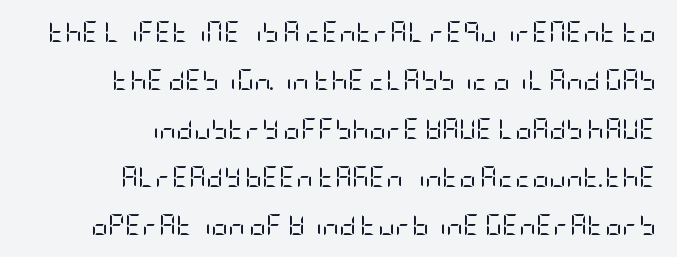
Q: Is the text bold? A: No.
Q: Is the text italic (slanted)? A: No, it is upright.
Q: Is the text underlined? A: No.
Q: How is the paragraph aligned? A: Right-aligned.
Q: Is the spacing between letters normal or unusually wide? A: Normal.
Q: Is the spacing between lines tight, normal or loose? A: Loose.
